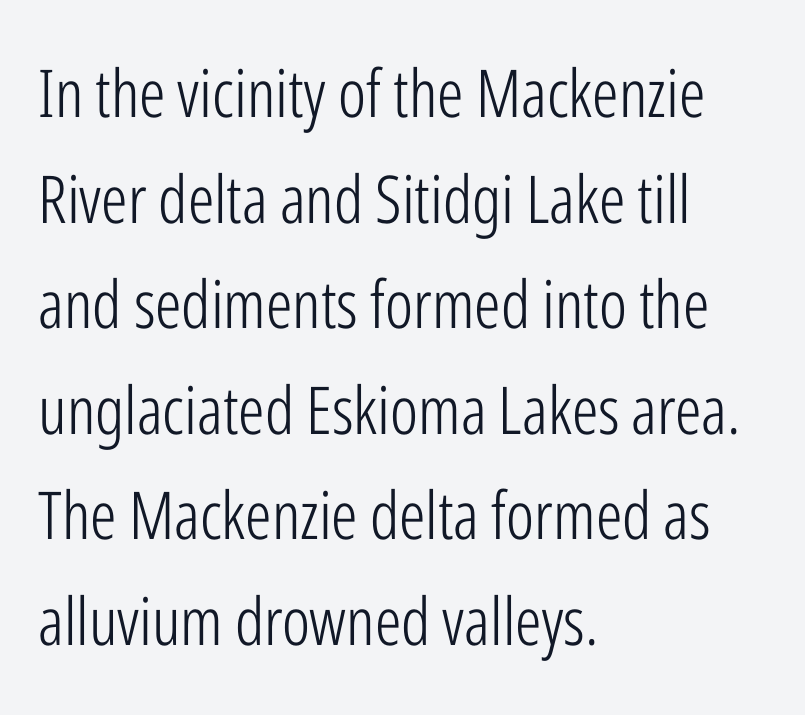
The image shows 66 px light, condensed sans-serif type, upright; set left-aligned, normal line spacing (1.6x), normal letter spacing, not underlined; low stroke contrast and a medium x-height.
